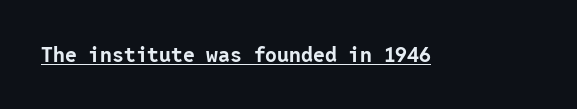
{"italic": "no", "bold": "yes", "underline": "yes", "letter_spacing": "normal", "letter_spacing_em": 0.0, "glyph_px": 21}
